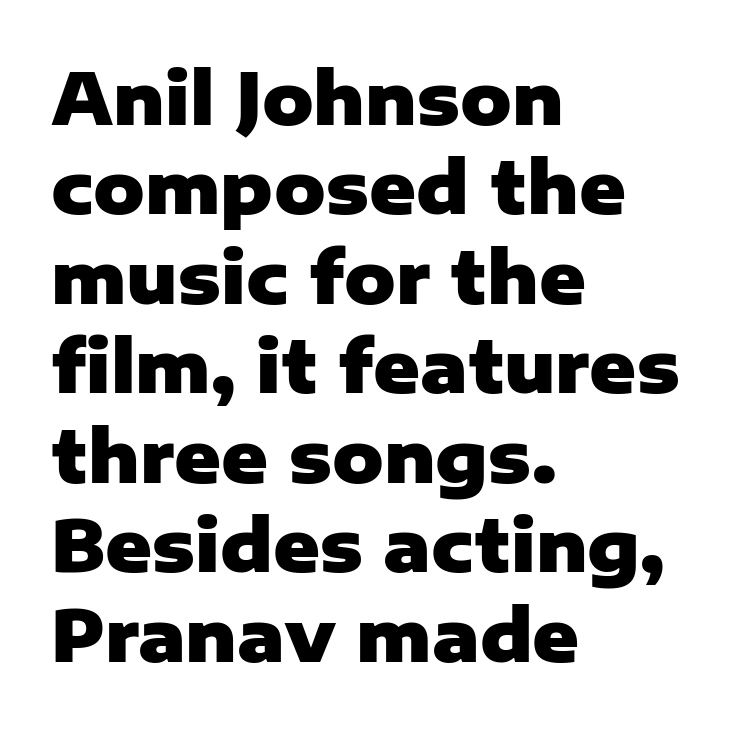
The image shows 71 px heavy sans-serif type, upright; set left-aligned, normal line spacing (1.26x), normal letter spacing, not underlined; low stroke contrast and a medium x-height.
